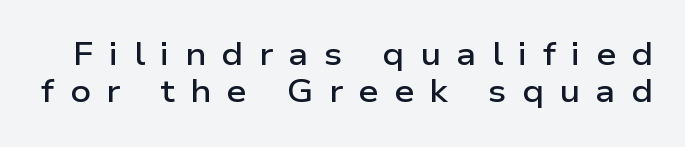
No italicization has been applied; the sample stays upright. Does extra space separate the letters? Yes, quite a lot of it. Rule under the text: the space is simply empty. Stems and bowls a touch heavier than normal — semibold. Proportional: the letters do not fall into vertical columns. The typeface chosen for these lines omits serifs.
